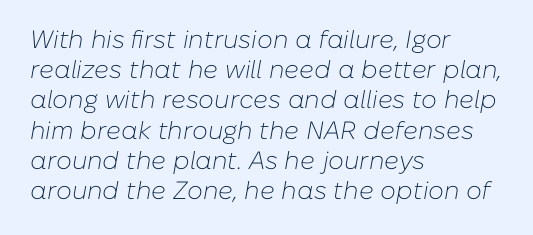
The image shows 25 px text type, italic (leaning right); set left-aligned, line spacing 1.21x, normal letter spacing, not underlined.
